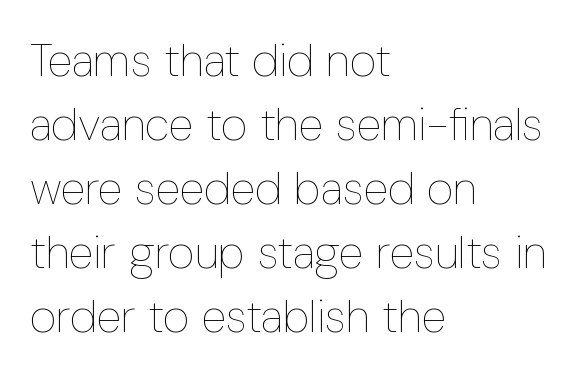
Q: Is the text bold? A: No.
Q: Is the text italic (slanted)? A: No, it is upright.
Q: Is the text underlined? A: No.
Q: How is the paragraph aligned? A: Left-aligned.
Q: Is the spacing between letters normal or unusually wide? A: Normal.
Q: Is the spacing between lines tight, normal or loose? A: Normal.
Q: Width (condensed, normal, or wide)? A: Condensed.
Q: Stroke contrast? A: Low.
Q: x-height? A: Medium.
Q: Monospaced? A: No.
